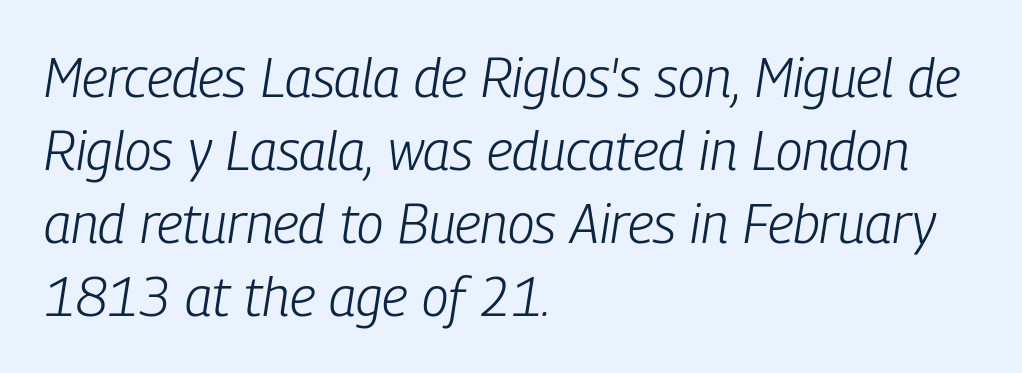
{"italic": "yes", "lean": "right", "slant_degrees": 9, "bold": "no", "weight": "light", "width": "condensed", "stroke_contrast": "low", "x_height": "medium", "monospaced": "no", "underline": "no", "align": "left", "line_spacing": "normal", "line_spacing_ratio": 1.35, "letter_spacing": "normal", "letter_spacing_em": 0.0, "glyph_px": 54}
